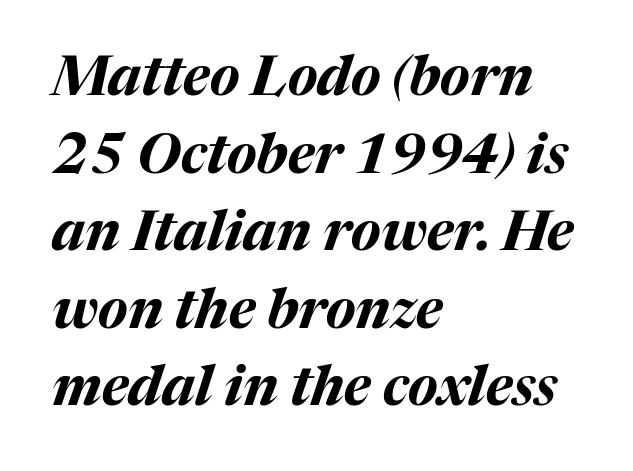
Q: Is the text bold? A: Yes.
Q: Is the text italic (slanted)? A: Yes, it leans right by about 17 degrees.
Q: Is the text underlined? A: No.
Q: How is the paragraph aligned? A: Left-aligned.
Q: Is the spacing between letters normal or unusually wide? A: Normal.
Q: Is the spacing between lines tight, normal or loose? A: Normal.
Q: Width (condensed, normal, or wide)? A: Normal.
Q: Stroke contrast? A: Medium.
Q: x-height? A: Medium.
Q: Monospaced? A: No.
